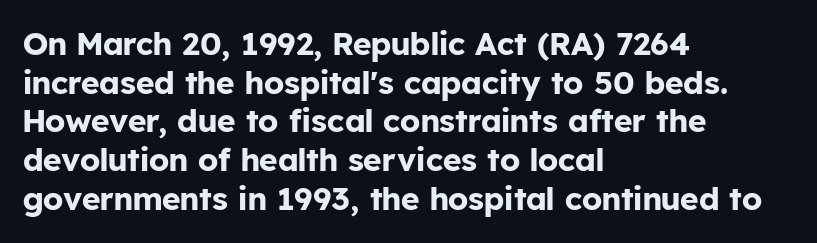
These lines are rendered in a variable-pitch font. Horizontally, the lines are justified to the leading edge only. This is the regular roman posture of the typeface. Strong, thick strokes mark this as bold type. The line texture is even and compact thanks to regular tracking. This sample uses a sans-serif face.
